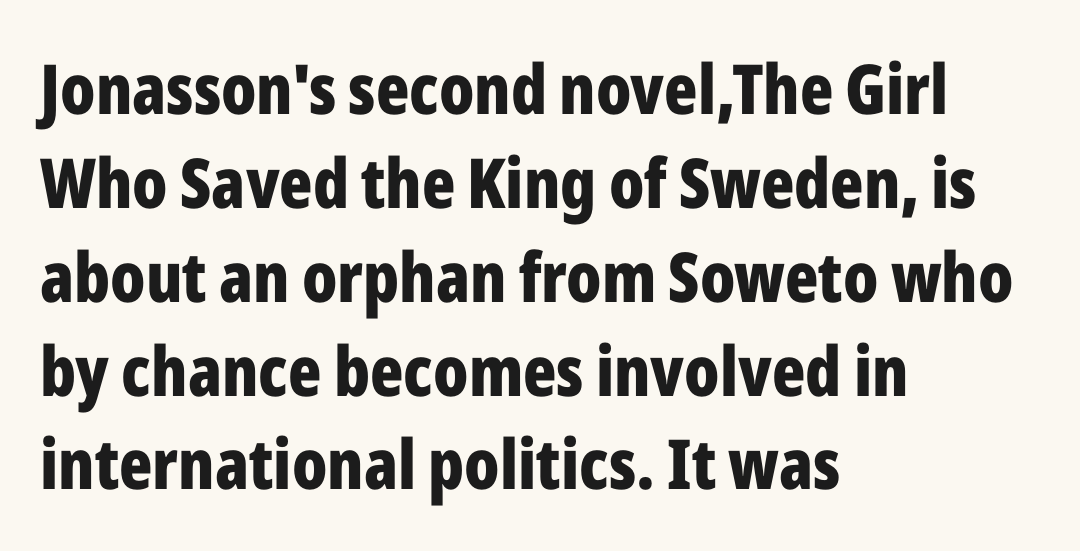
A typesetter would call this leading conventional body-copy spacing. These lines are rendered in a variable-pitch font. Observe the absence of serifs on each vertical stroke in this sample. Vertical strokes here are truly vertical.
